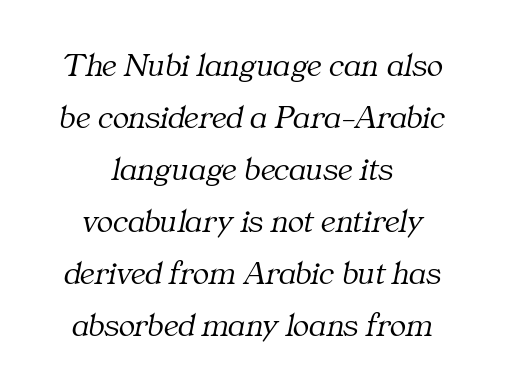
{"serif": "yes", "italic": "yes", "lean": "right", "slant_degrees": 11, "bold": "no", "weight": "light", "width": "normal", "stroke_contrast": "medium", "x_height": "medium", "monospaced": "no", "underline": "no", "align": "center", "line_spacing": "normal", "line_spacing_ratio": 1.53, "letter_spacing": "normal", "letter_spacing_em": 0.0, "glyph_px": 34}
